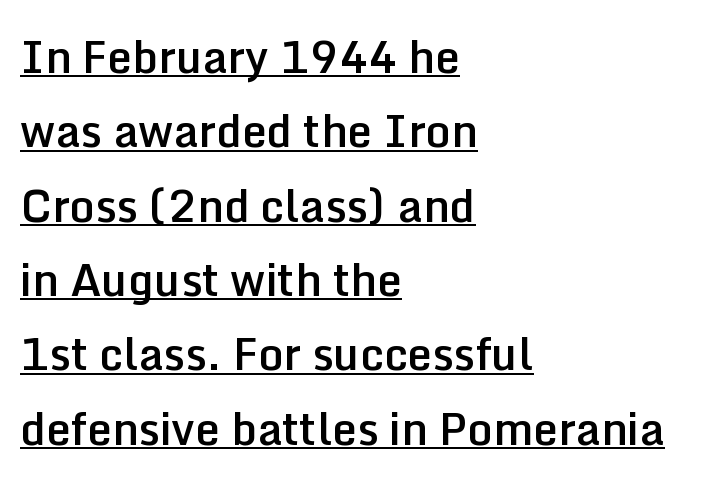
Summary of vertical rhythm: regular, with standard interline spacing. Every word sits above its own underline. Grotesque or geometric, the face here clearly has no serifs. Every character sits straight up, as roman type does. A somewhat darkened texture: the type is semibold rather than bold. The passage shown has conventional tracking throughout.
